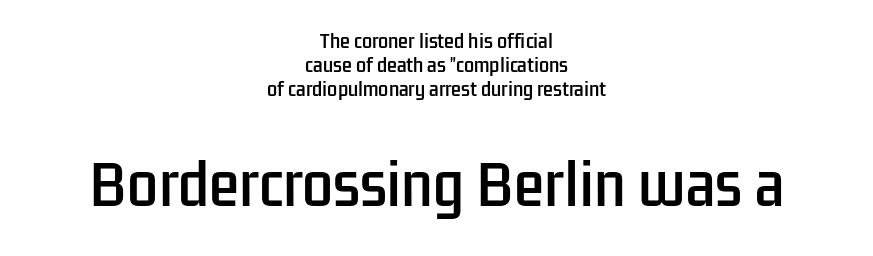
Q: Is the text italic (slanted)? A: No, it is upright.
Q: Is the typeface a serif or a sans-serif typeface? A: Sans-serif.
Q: Is the text underlined? A: No.
Q: How is the paragraph aligned? A: Centered.
Q: Is the spacing between letters normal or unusually wide? A: Normal.
Q: Is the spacing between lines tight, normal or loose? A: Normal.
Q: Which block of text is set in a larger size, the first (top) or the second (bottom)? A: The second (bottom) one.
Q: Width (condensed, normal, or wide)? A: Condensed.
Q: Stroke contrast? A: Low.
Q: x-height? A: Medium.
Q: Monospaced? A: No.
